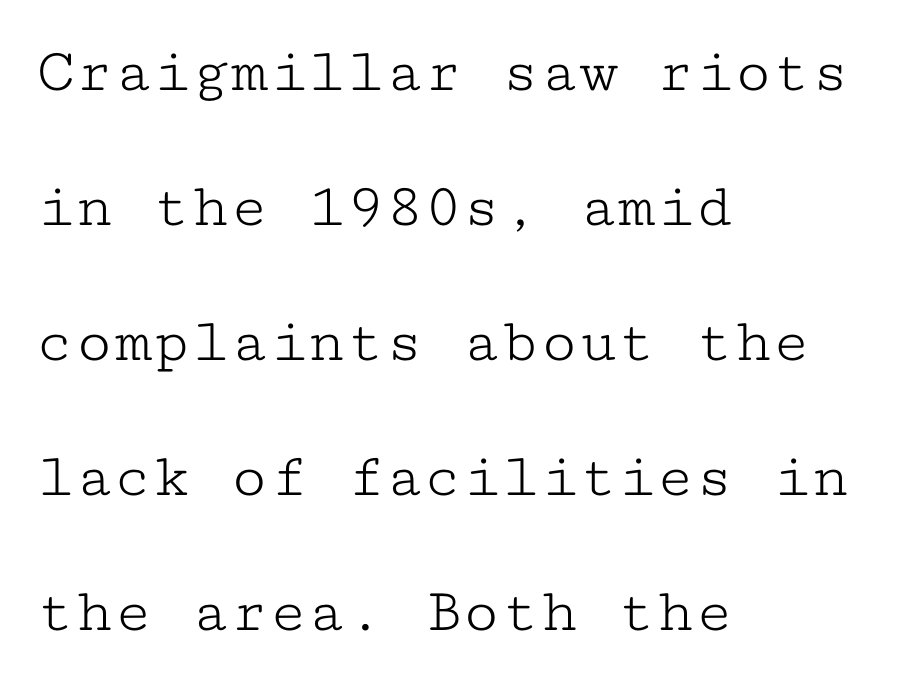
Q: Is the text bold? A: No.
Q: Is the text italic (slanted)? A: No, it is upright.
Q: Is the typeface a serif or a sans-serif typeface? A: Serif.
Q: Is the text underlined? A: No.
Q: How is the paragraph aligned? A: Left-aligned.
Q: Is the spacing between letters normal or unusually wide? A: Normal.
Q: Is the spacing between lines tight, normal or loose? A: Loose.
Q: Width (condensed, normal, or wide)? A: Wide.
Q: Stroke contrast? A: Low.
Q: x-height? A: Medium.
Q: Monospaced? A: Yes.
